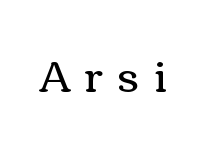
The image shows 44 px regular-weight, wide type, upright; set unusually wide letter spacing (+0.31 em), not underlined; medium stroke contrast and a medium x-height.
